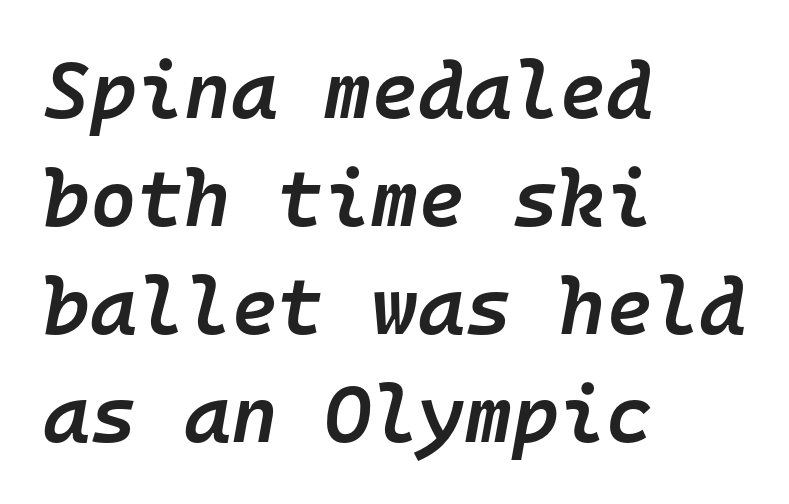
Monospaced: the letters line up in strict vertical columns. This rendering leaves character spacing at its baseline value. Moderately thickened strokes mark this as semibold type. Letters rest on an invisible, unmarked baseline.
